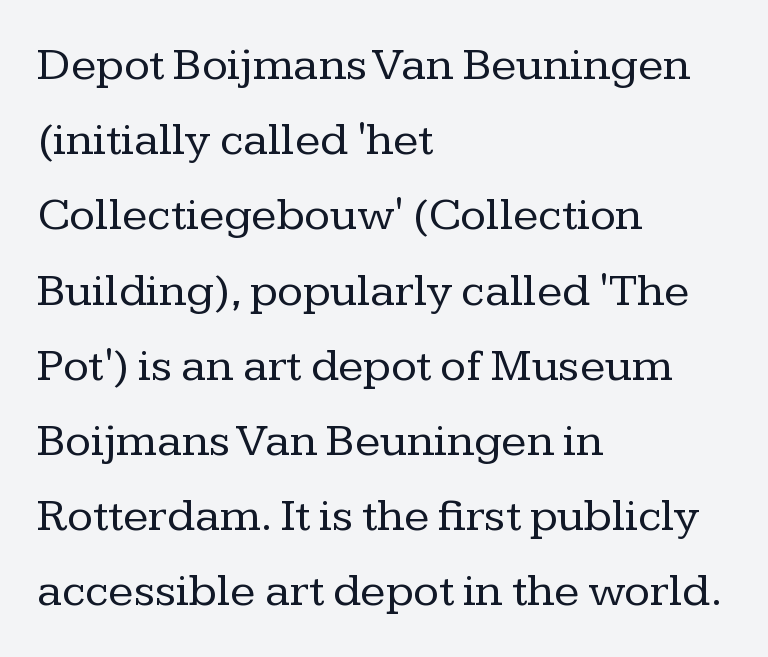
Q: Is the text bold? A: No.
Q: Is the text italic (slanted)? A: No, it is upright.
Q: Is the typeface a serif or a sans-serif typeface? A: Serif.
Q: Is the text underlined? A: No.
Q: How is the paragraph aligned? A: Left-aligned.
Q: Is the spacing between letters normal or unusually wide? A: Normal.
Q: Is the spacing between lines tight, normal or loose? A: Normal.
Q: Width (condensed, normal, or wide)? A: Normal.
Q: Stroke contrast? A: Low.
Q: x-height? A: Medium.
Q: Monospaced? A: No.
